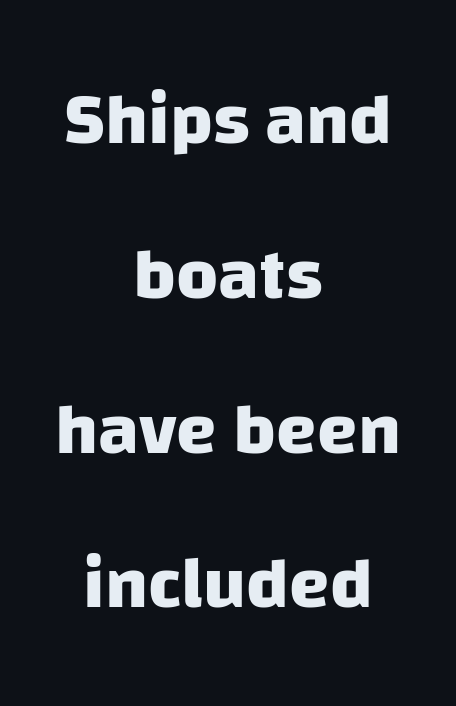
Q: Is the text bold? A: Yes.
Q: Is the typeface a serif or a sans-serif typeface? A: Sans-serif.
Q: Is the text underlined? A: No.
Q: How is the paragraph aligned? A: Centered.
Q: Is the spacing between letters normal or unusually wide? A: Normal.
Q: Is the spacing between lines tight, normal or loose? A: Loose.
Q: Width (condensed, normal, or wide)? A: Normal.
Q: Stroke contrast? A: Low.
Q: x-height? A: Large.
Q: Monospaced? A: No.
